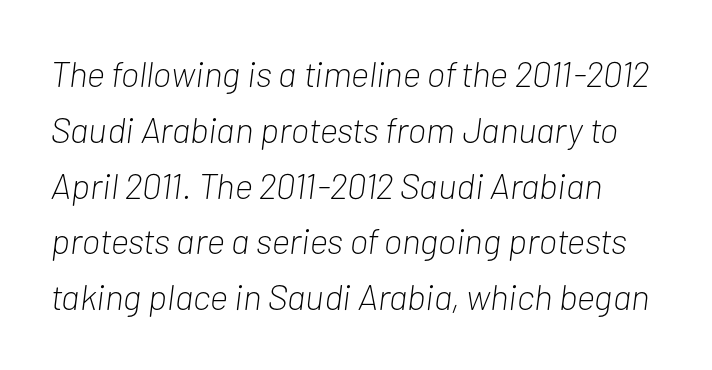
The image shows 36 px light, condensed type, italic (leaning right); set normal line spacing (1.55x), normal letter spacing, not underlined; low stroke contrast and a medium x-height.
